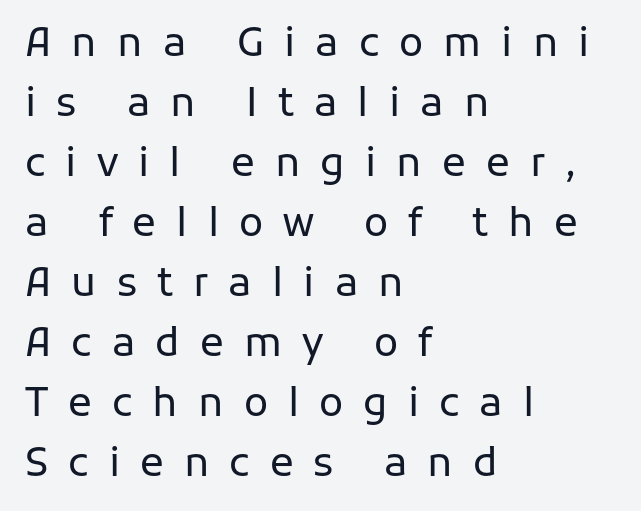
{"serif": "no", "italic": "no", "bold": "no", "weight": "regular", "width": "normal", "stroke_contrast": "low", "x_height": "medium", "monospaced": "no", "underline": "no", "align": "left", "line_spacing": "normal", "line_spacing_ratio": 1.5, "letter_spacing": "wide", "letter_spacing_em": 0.5, "glyph_px": 40}
